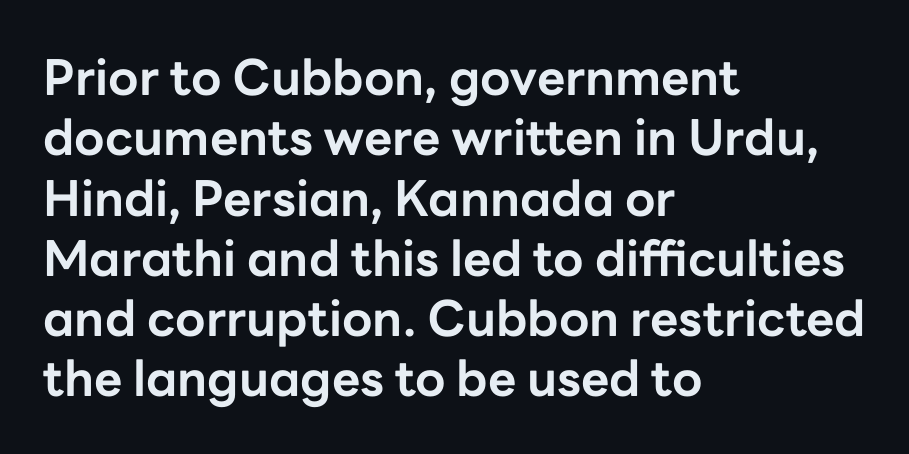
Quick note: underline off. The text was rendered using a sans face with plain stroke endings. Caption: bold face, heavy strokes. Inter-character spacing is left at the font's built-in metrics.
